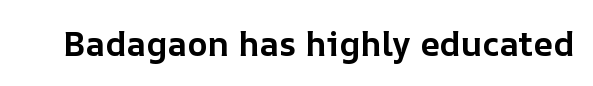
{"italic": "no", "bold": "yes", "weight": "bold", "width": "normal", "stroke_contrast": "low", "x_height": "medium", "monospaced": "no", "underline": "no", "letter_spacing": "normal", "letter_spacing_em": 0.0, "glyph_px": 34}
